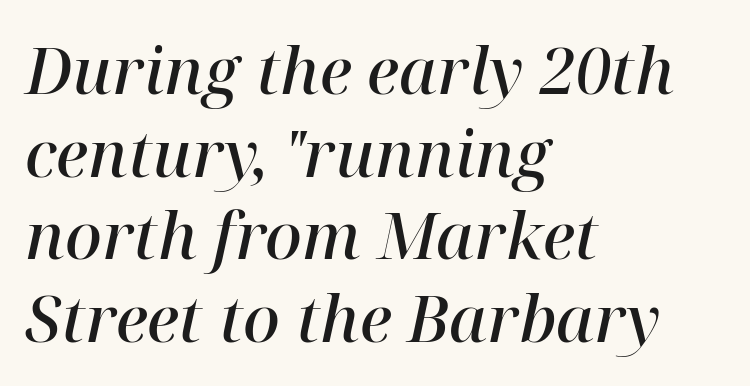
Q: Is the text bold? A: Semi-bold.
Q: Is the text italic (slanted)? A: Yes, it leans right by about 12 degrees.
Q: Is the typeface a serif or a sans-serif typeface? A: Serif.
Q: Is the text underlined? A: No.
Q: How is the paragraph aligned? A: Left-aligned.
Q: Is the spacing between letters normal or unusually wide? A: Normal.
Q: Is the spacing between lines tight, normal or loose? A: Normal.
Q: Width (condensed, normal, or wide)? A: Normal.
Q: Stroke contrast? A: High.
Q: x-height? A: Medium.
Q: Monospaced? A: No.
